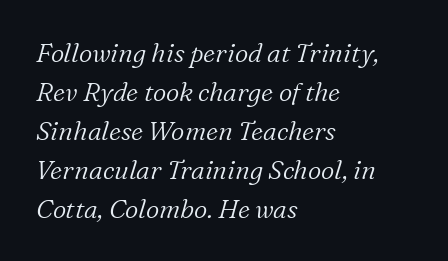
Caption: multi-line text, flush left, ragged right. Unmarked baselines from the first word to the last. Successive baselines arrive at the customary interval. The typesetting does not lean heavy: it is not bold.
